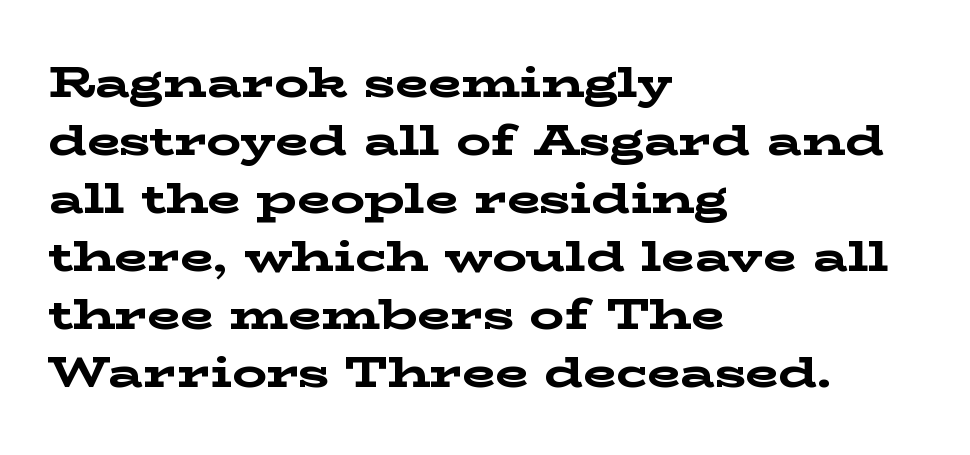
The image shows 43 px bold, wide serif type, upright; set left-aligned, normal line spacing (1.35x), normal letter spacing, not underlined; low stroke contrast and a medium x-height.
